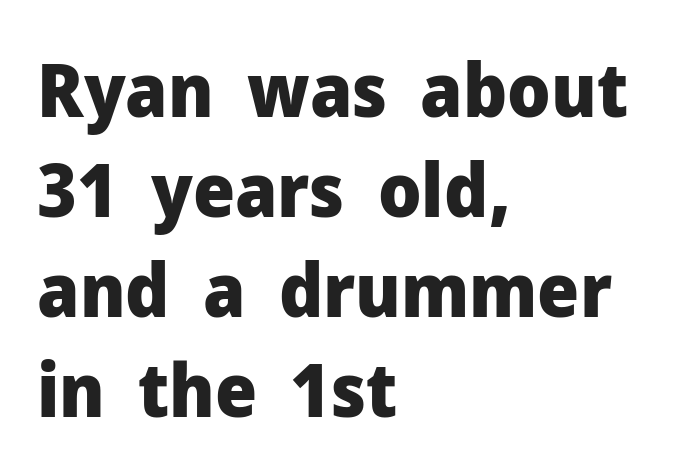
Rows of type keep a routine distance in the vertical direction. The ragged edge is on the right, which tells us the setting is flush left. The letters advance in unequal steps, a hallmark of proportional type. Check under the words: just untouched page. Unlike a traditional serif, this face leaves its strokes unadorned. The glyphs have the mass of a bold cut.
